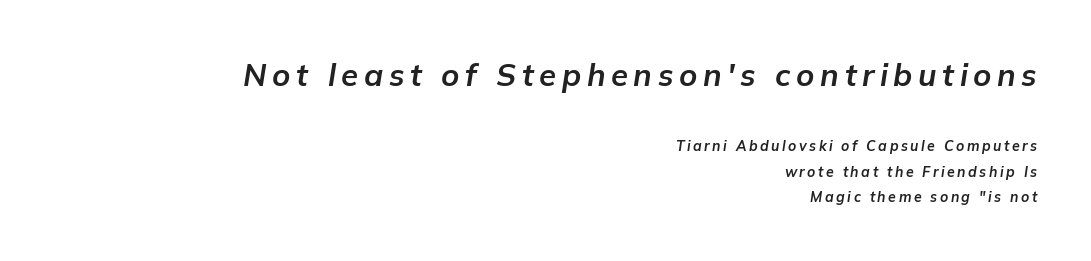
Q: Is the text bold? A: Yes.
Q: Is the text italic (slanted)? A: Yes, it leans right by about 9 degrees.
Q: Is the text underlined? A: No.
Q: How is the paragraph aligned? A: Right-aligned.
Q: Which block of text is set in a larger size, the first (top) or the second (bottom)? A: The first (top) one.
Q: Width (condensed, normal, or wide)? A: Normal.
Q: Stroke contrast? A: Low.
Q: x-height? A: Medium.
Q: Monospaced? A: No.
